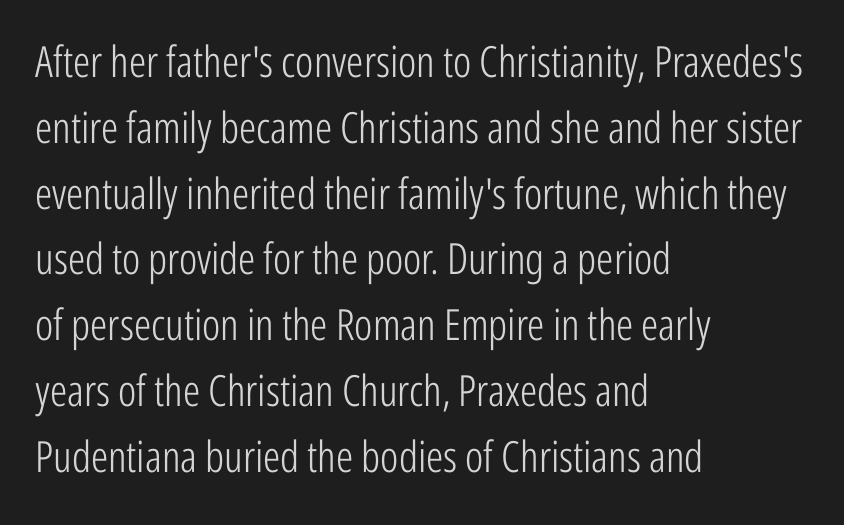
{"serif": "no", "italic": "no", "bold": "no", "weight": "light", "width": "condensed", "stroke_contrast": "low", "x_height": "medium", "monospaced": "no", "underline": "no", "align": "left", "line_spacing": "normal", "line_spacing_ratio": 1.53, "letter_spacing": "normal", "letter_spacing_em": 0.0, "glyph_px": 43}
